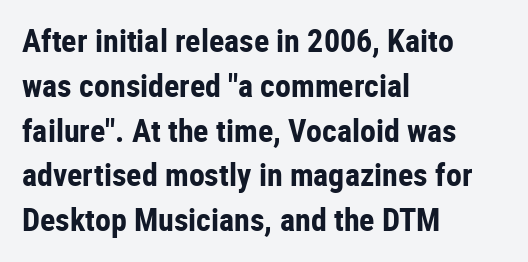
Do the characters align in a grid? No, the font is proportional. Visually the block forms a straight wall on the left and a jagged coastline on the right. Look at the tracking — it's just the regular setting, nothing added. A bare baseline throughout the passage. Horizontal bands of white between lines are of average thickness. Students, this is bold: see how much ink each stroke carries.
